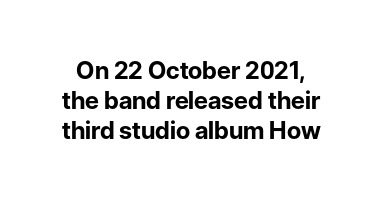
Q: Is the text bold? A: Yes.
Q: Is the text italic (slanted)? A: No, it is upright.
Q: Is the text underlined? A: No.
Q: Is the spacing between letters normal or unusually wide? A: Normal.
Q: Is the spacing between lines tight, normal or loose? A: Normal.
